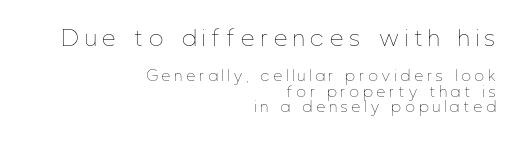
The image shows 21 px text type, upright; set right-aligned, tight line spacing (1.11x), unusually wide letter spacing (+0.3 em), not underlined; the first (top) block is 1.5x larger.
